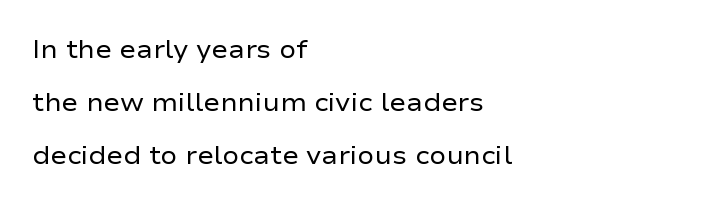
{"italic": "no", "bold": "no", "underline": "no", "align": "left", "line_spacing": "loose", "line_spacing_ratio": 2.13, "letter_spacing": "normal", "letter_spacing_em": 0.0, "glyph_px": 25}
